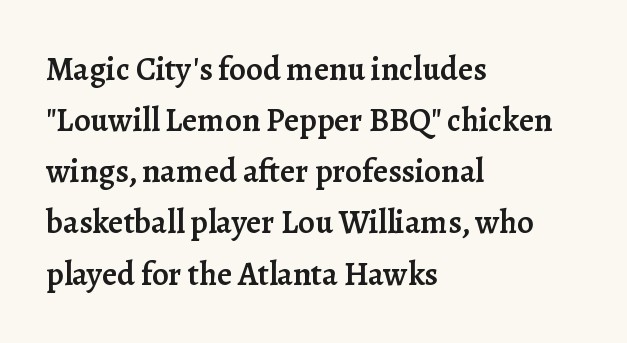
The image shows 33 px semibold serif type, upright; set left-aligned, normal line spacing (1.55x), normal letter spacing, not underlined; low stroke contrast and a medium x-height.
